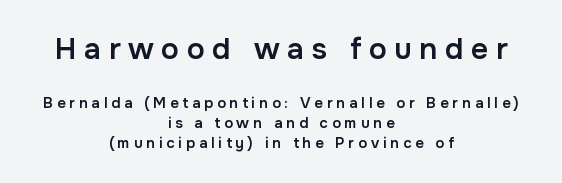
The tracking jumps out immediately: characters are airy and widely separated. This rendering uses center alignment, leaving both contours irregular but symmetric. The designer gave the opening block more size than the closing block. The letters stand upright; this is a roman face. The glyphs are unaccompanied by any horizontal stroke below them.
